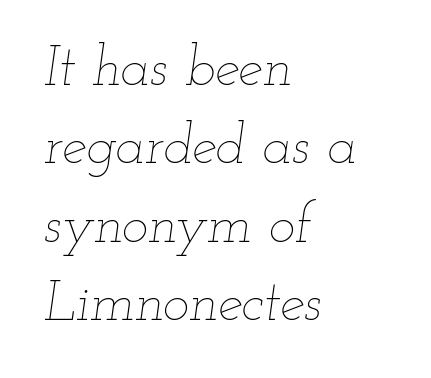
The image shows 56 px thin, wide type, italic (leaning right); set left-aligned, normal line spacing (1.4x), normal letter spacing, not underlined; low stroke contrast and a small x-height.
